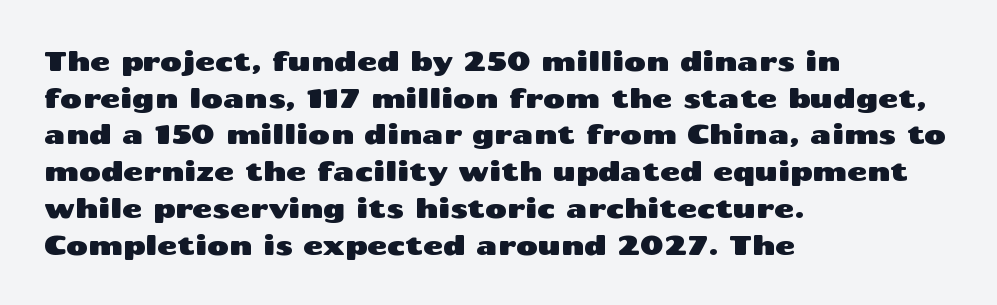
Q: Is the text italic (slanted)? A: No, it is upright.
Q: Is the text underlined? A: No.
Q: How is the paragraph aligned? A: Left-aligned.
Q: Is the spacing between letters normal or unusually wide? A: Normal.
Q: Is the spacing between lines tight, normal or loose? A: Normal.
